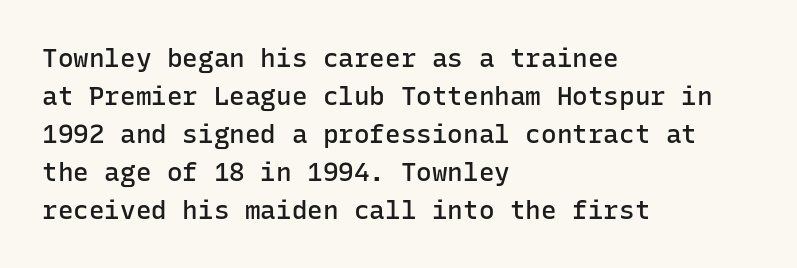
Q: Is the text bold? A: Semi-bold.
Q: Is the text italic (slanted)? A: No, it is upright.
Q: Is the text underlined? A: No.
Q: How is the paragraph aligned? A: Left-aligned.
Q: Is the spacing between letters normal or unusually wide? A: Normal.
Q: Is the spacing between lines tight, normal or loose? A: Normal.
